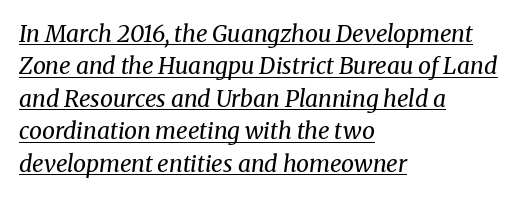
Would a proofreader flag this as italicized? Yes. A typesetter would call this zero additional tracking. The rows are spaced the way most documents space them. Check the space under the baseline: a stroke is drawn there.
